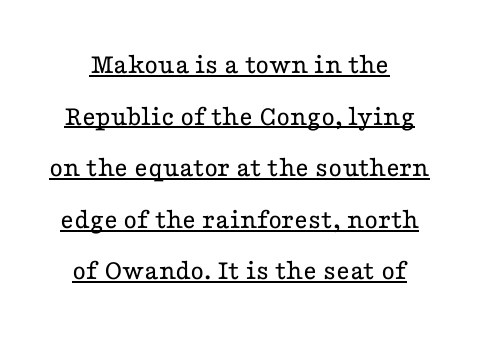
{"serif": "yes", "italic": "no", "bold": "no", "weight": "regular", "width": "wide", "stroke_contrast": "low", "x_height": "medium", "monospaced": "no", "underline": "yes", "line_spacing_ratio": 1.78, "letter_spacing": "normal", "letter_spacing_em": 0.0, "glyph_px": 29}
